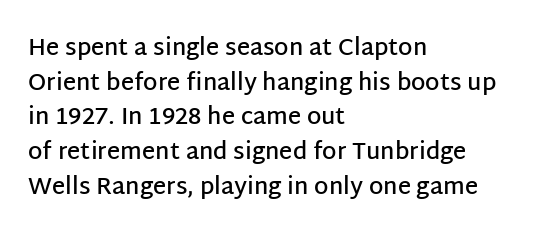
The image shows 23 px text type, upright; set left-aligned, normal line spacing (1.51x), normal letter spacing, not underlined.
